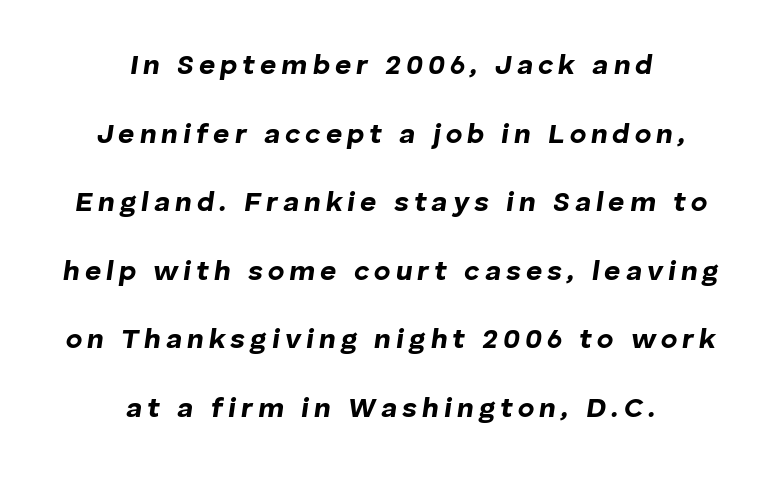
{"italic": "yes", "lean": "right", "slant_degrees": 8, "bold": "yes", "weight": "bold", "width": "normal", "stroke_contrast": "low", "x_height": "medium", "monospaced": "no", "underline": "no", "align": "center", "line_spacing": "loose", "line_spacing_ratio": 2.45, "glyph_px": 28}
